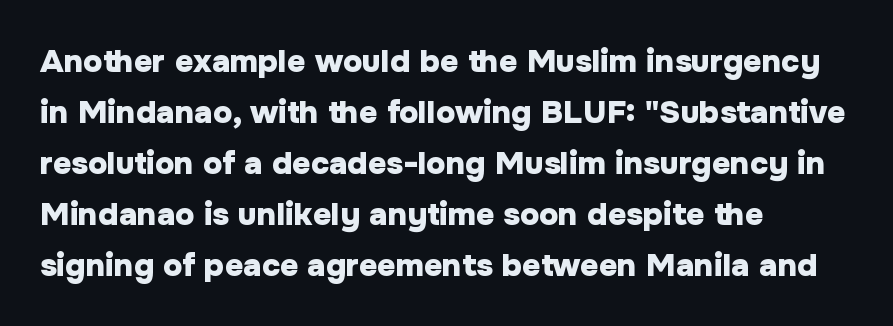
Words float on clear page, feet unadorned. How would I describe the line gaps? Plain and ordinary. Ordinary non-slanted type is in use. This is sans-serif lettering, the kind often seen on screens and signage.
